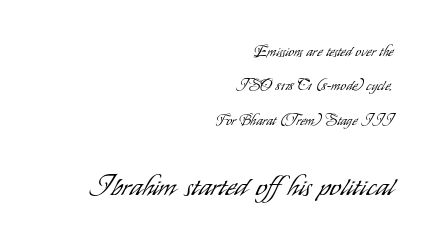
What's the leading like? Stretched, with rows far apart. Compare the two chunks: the lower has the greater cap height. The characters are drawn with everyday or finer stroke widths. A sans-serif font was chosen for this passage. You could not count columns in this text — the font is proportionally spaced.
